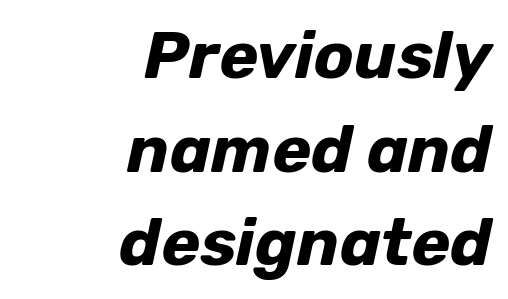
The image shows 66 px bold type, italic (leaning right); set right-aligned, normal line spacing (1.42x), normal letter spacing, not underlined; low stroke contrast and a medium x-height.
